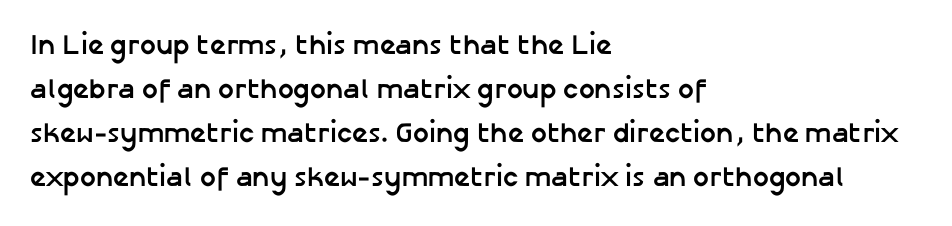
The image shows 28 px semibold sans-serif type, upright; set left-aligned, normal line spacing (1.57x), normal letter spacing, not underlined; low stroke contrast and a medium x-height.
